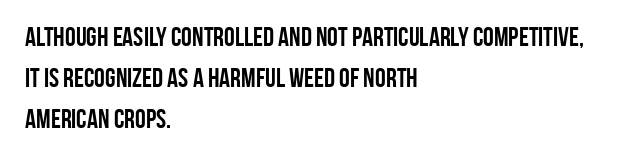
Line beginnings align vertically; line endings do not. Between one letter and the next there's only the usual sliver of space. Notice how descenders clear the ascenders below comfortably — that's standard leading. Does the lettering tilt? It doesn't — this is upright. Letters rest on an invisible, unmarked baseline.
